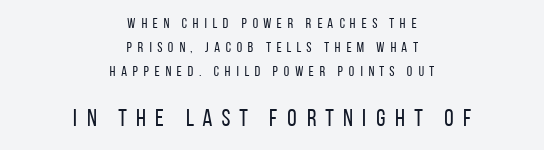
Does the copy run flush right? No — it is centered line by line. This rendering features lettering with no underline. Stroke mass is kept to a normal reading level or below. Larger block? The one below; the one above is distinctly smaller. No italicization has been applied; the sample stays upright. Display-style spreading of the glyphs; the letterfit is very open.
